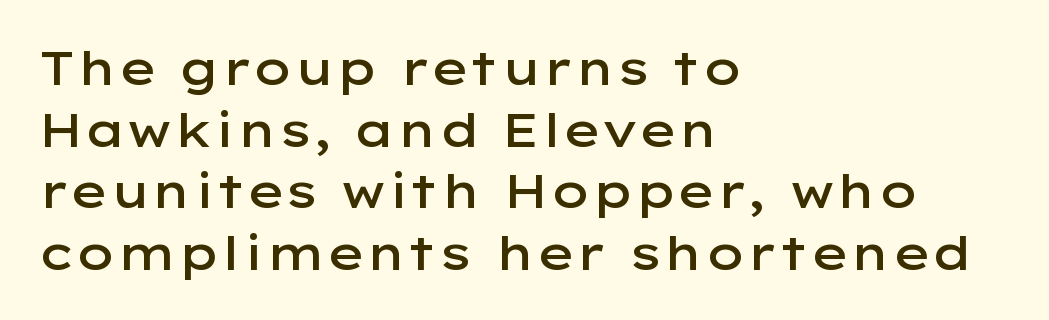
{"serif": "no", "italic": "no", "bold": "semi", "weight": "semibold", "width": "wide", "stroke_contrast": "low", "x_height": "medium", "monospaced": "no", "underline": "no", "align": "left", "line_spacing": "normal", "line_spacing_ratio": 1.31, "letter_spacing": "normal", "letter_spacing_em": 0.0, "glyph_px": 47}
